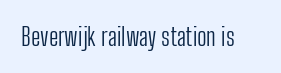
The rendering keeps characters at their native spacing. The font sits on the lighter half of the weight spectrum, regular included. Quick note: underline off. Is there any slant? The stems are plumb.
